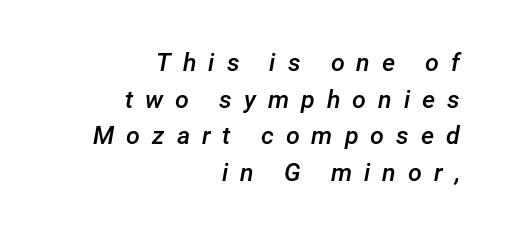
{"italic": "yes", "lean": "right", "slant_degrees": 12, "bold": "semi", "underline": "no", "align": "right", "line_spacing": "normal", "line_spacing_ratio": 1.47, "letter_spacing": "wide", "letter_spacing_em": 0.48, "glyph_px": 25}
